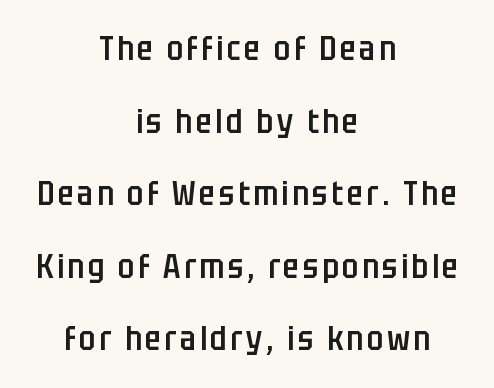
Q: Is the text bold? A: Semi-bold.
Q: Is the text italic (slanted)? A: No, it is upright.
Q: Is the typeface a serif or a sans-serif typeface? A: Sans-serif.
Q: Is the text underlined? A: No.
Q: How is the paragraph aligned? A: Centered.
Q: Is the spacing between lines tight, normal or loose? A: Loose.
Q: Width (condensed, normal, or wide)? A: Condensed.
Q: Stroke contrast? A: Low.
Q: x-height? A: Large.
Q: Monospaced? A: No.
